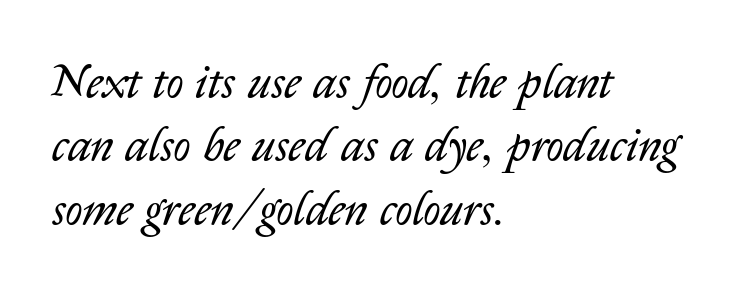
{"italic": "yes", "lean": "right", "slant_degrees": 14, "bold": "no", "weight": "regular", "width": "normal", "stroke_contrast": "low", "x_height": "medium", "monospaced": "no", "underline": "no", "align": "left", "line_spacing": "normal", "line_spacing_ratio": 1.35, "letter_spacing": "normal", "letter_spacing_em": 0.0, "glyph_px": 47}
